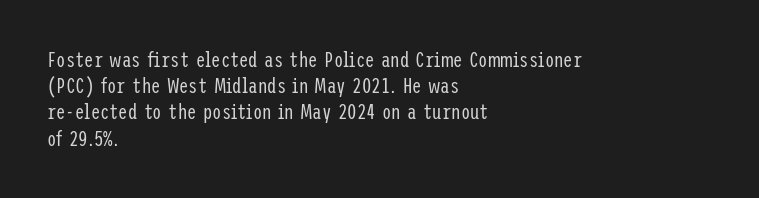
The image shows 21 px text type, upright; set left-aligned, normal line spacing (1.25x), normal letter spacing, not underlined.
